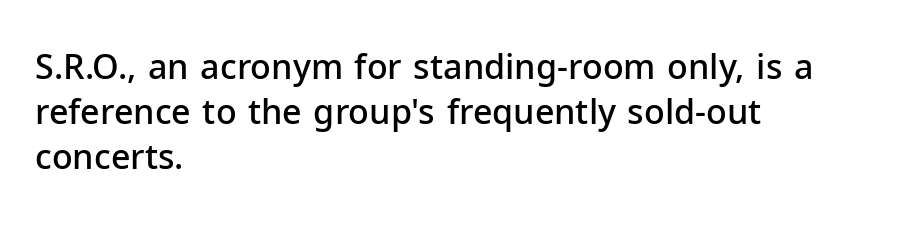
{"serif": "no", "italic": "no", "bold": "semi", "weight": "semibold", "width": "normal", "stroke_contrast": "low", "x_height": "medium", "monospaced": "no", "underline": "no", "align": "left", "line_spacing": "normal", "line_spacing_ratio": 1.32, "letter_spacing": "normal", "letter_spacing_em": 0.0, "glyph_px": 34}
